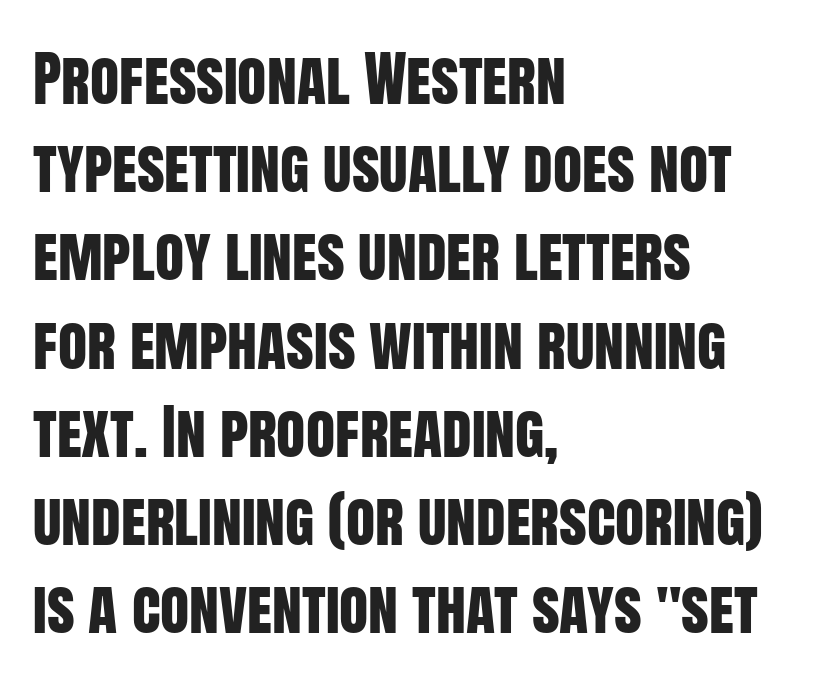
{"serif": "no", "italic": "no", "width": "condensed", "stroke_contrast": "low", "x_height": "large", "monospaced": "no", "underline": "no", "align": "left", "line_spacing": "normal", "line_spacing_ratio": 1.47, "letter_spacing": "normal", "letter_spacing_em": 0.0, "glyph_px": 60}
